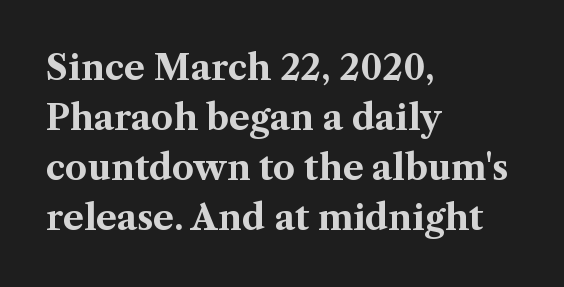
Q: Is the text bold? A: Yes.
Q: Is the text italic (slanted)? A: No, it is upright.
Q: Is the typeface a serif or a sans-serif typeface? A: Serif.
Q: Is the text underlined? A: No.
Q: How is the paragraph aligned? A: Left-aligned.
Q: Is the spacing between letters normal or unusually wide? A: Normal.
Q: Is the spacing between lines tight, normal or loose? A: Normal.
Q: Width (condensed, normal, or wide)? A: Normal.
Q: Stroke contrast? A: Medium.
Q: x-height? A: Medium.
Q: Monospaced? A: No.
